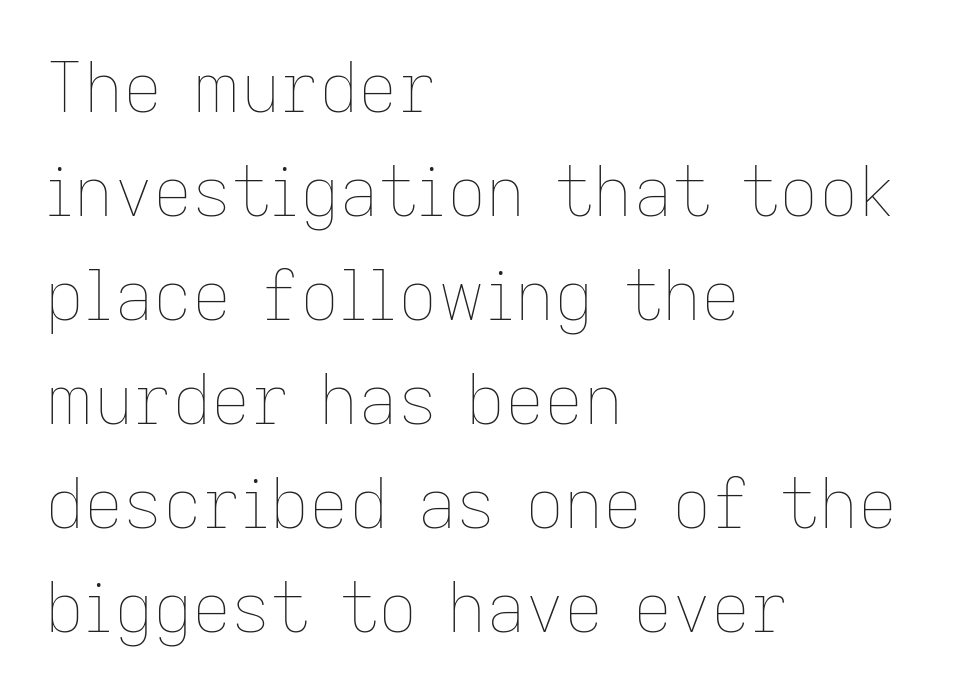
Words float on clear page, feet unadorned. It's the straight-up-and-down kind of type. Line spacing here is normal. The paragraph shown leans on its left margin.
